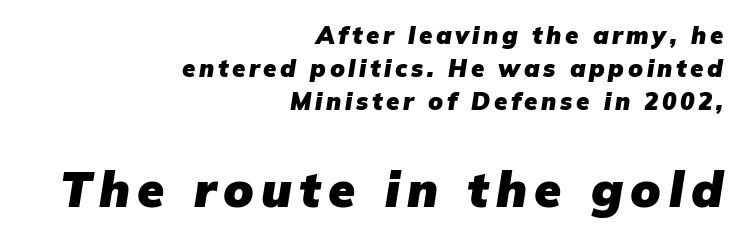
Q: Is the text bold? A: Yes.
Q: Is the text italic (slanted)? A: Yes, it leans right by about 9 degrees.
Q: Is the text underlined? A: No.
Q: How is the paragraph aligned? A: Right-aligned.
Q: Is the spacing between lines tight, normal or loose? A: Normal.
Q: Which block of text is set in a larger size, the first (top) or the second (bottom)? A: The second (bottom) one.
Q: Width (condensed, normal, or wide)? A: Normal.
Q: Stroke contrast? A: Low.
Q: x-height? A: Medium.
Q: Monospaced? A: No.
